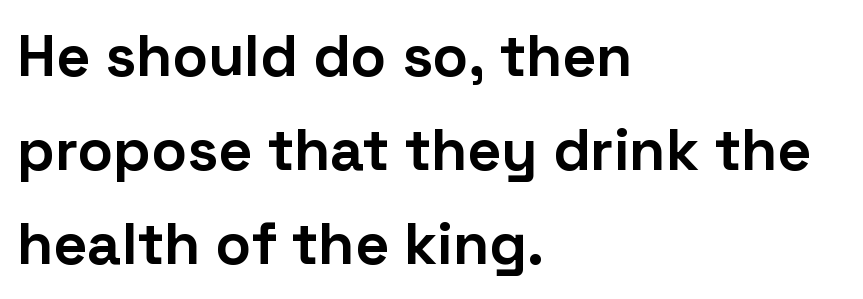
Q: Is the text bold? A: Yes.
Q: Is the text italic (slanted)? A: No, it is upright.
Q: Is the typeface a serif or a sans-serif typeface? A: Sans-serif.
Q: Is the text underlined? A: No.
Q: How is the paragraph aligned? A: Left-aligned.
Q: Is the spacing between letters normal or unusually wide? A: Normal.
Q: Is the spacing between lines tight, normal or loose? A: Normal.
Q: Width (condensed, normal, or wide)? A: Normal.
Q: Stroke contrast? A: Low.
Q: x-height? A: Medium.
Q: Monospaced? A: No.
